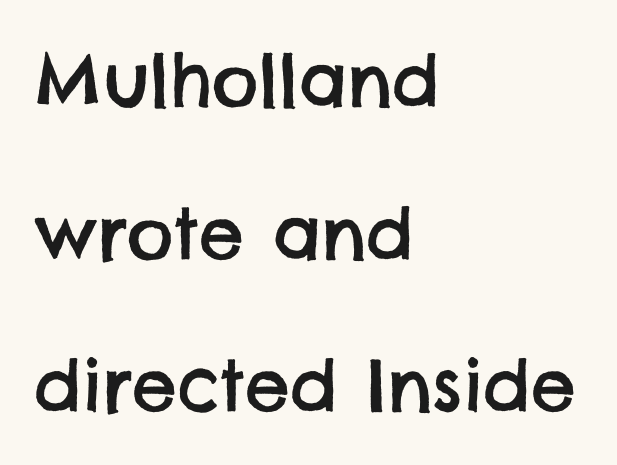
The image shows 71 px sans-serif type; set left-aligned, loose line spacing (2.15x), normal letter spacing, not underlined; low stroke contrast and a large x-height.
